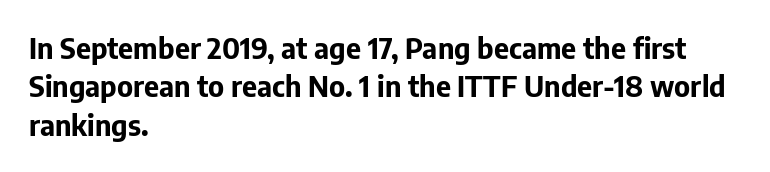
The image shows 29 px bold sans-serif type, upright; set left-aligned, normal line spacing (1.32x), normal letter spacing, not underlined; low stroke contrast and a medium x-height.
